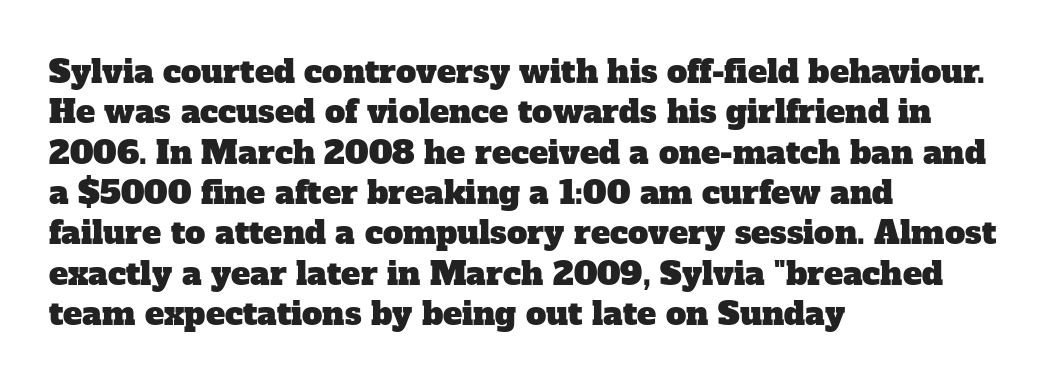
The image shows 32 px serif type; set left-aligned, normal line spacing (1.26x), normal letter spacing, not underlined; low stroke contrast and a medium x-height.
